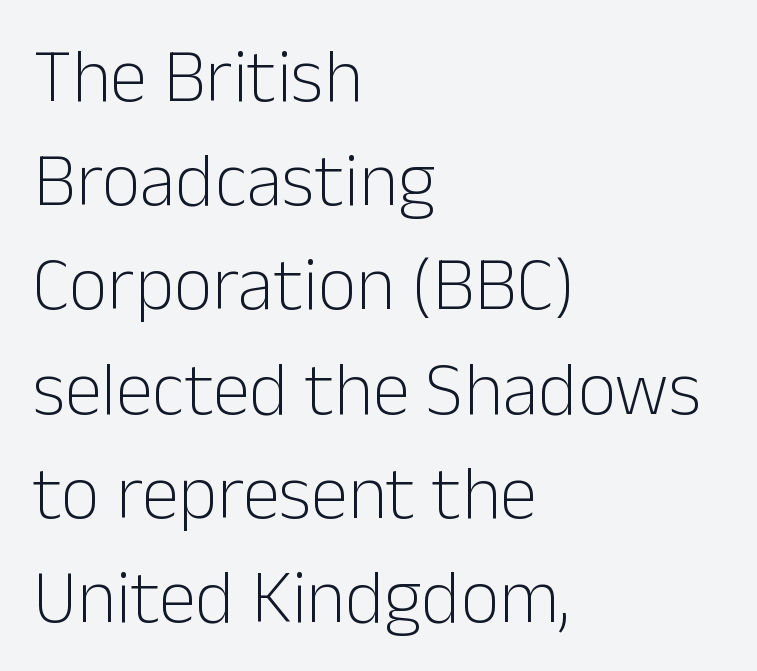
Horizontal bands of white between lines are of average thickness. Has an underline been added? It has not. You could call the tracking neutral — neither tight nor loose. Horizontally, the lines are justified to the leading edge only. Is there any slant? The stems are plumb. Weight: not bold — regular or lighter.
